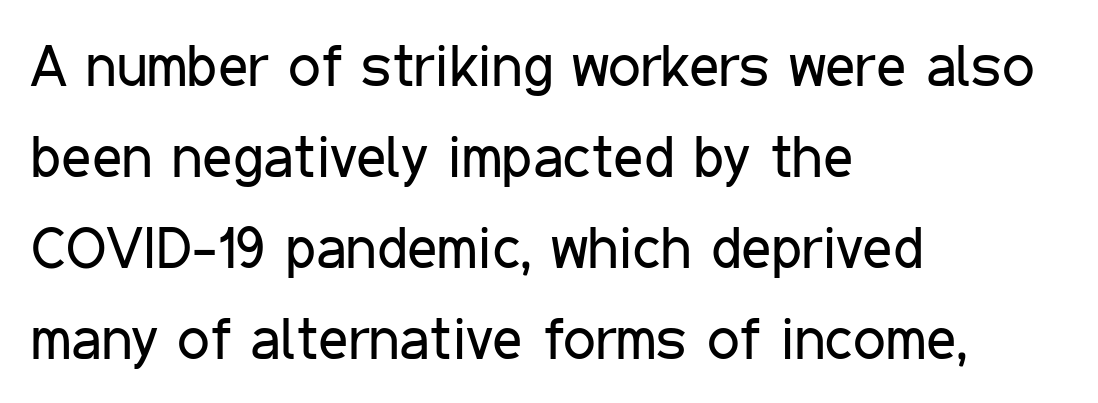
Short note: letters normally spaced. Summary of vertical rhythm: regular, with standard interline spacing. The strokes carry an ordinary text weight at most. Varying glyph widths throughout — classic text-font behaviour. Vertical strokes here are truly vertical. Check the space under the baseline: it is left empty.
